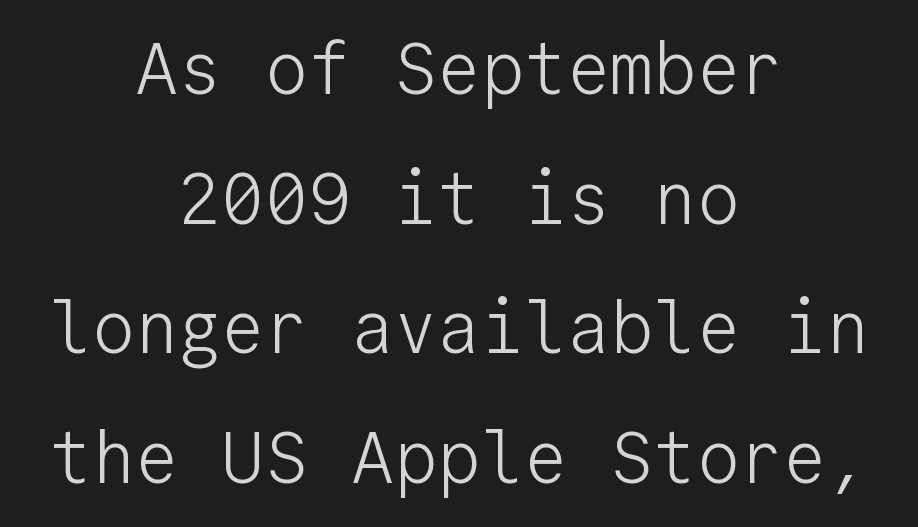
Q: Is the text bold? A: No.
Q: Is the text italic (slanted)? A: No, it is upright.
Q: Is the typeface a serif or a sans-serif typeface? A: Sans-serif.
Q: Is the text underlined? A: No.
Q: How is the paragraph aligned? A: Centered.
Q: Is the spacing between letters normal or unusually wide? A: Normal.
Q: Width (condensed, normal, or wide)? A: Normal.
Q: Stroke contrast? A: Low.
Q: x-height? A: Medium.
Q: Monospaced? A: Yes.
